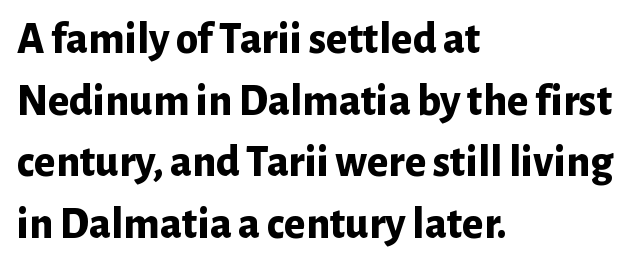
The image shows 45 px bold sans-serif type, upright; set left-aligned, normal line spacing (1.37x), normal letter spacing, not underlined; low stroke contrast and a medium x-height.
